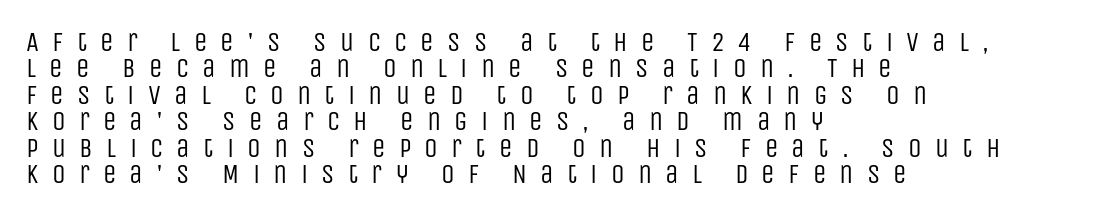
The image shows 27 px text type, upright; set left-aligned, tight line spacing (0.98x), unusually wide letter spacing (+0.49 em), not underlined.
